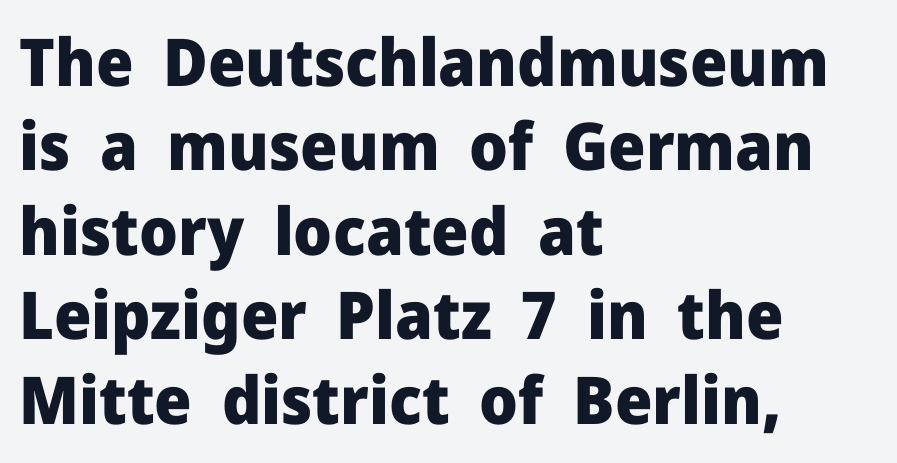
Q: Is the text bold? A: Yes.
Q: Is the text italic (slanted)? A: No, it is upright.
Q: Is the typeface a serif or a sans-serif typeface? A: Sans-serif.
Q: Is the text underlined? A: No.
Q: How is the paragraph aligned? A: Left-aligned.
Q: Is the spacing between letters normal or unusually wide? A: Normal.
Q: Is the spacing between lines tight, normal or loose? A: Normal.
Q: Width (condensed, normal, or wide)? A: Normal.
Q: Stroke contrast? A: Low.
Q: x-height? A: Medium.
Q: Monospaced? A: No.
